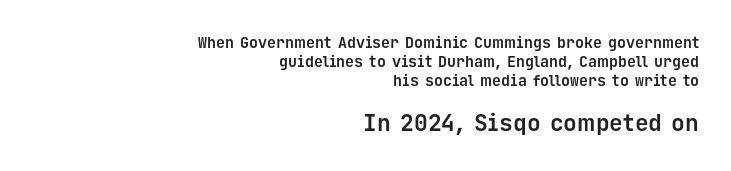
Q: Is the text bold? A: Yes.
Q: Is the text italic (slanted)? A: No, it is upright.
Q: Is the text underlined? A: No.
Q: How is the paragraph aligned? A: Right-aligned.
Q: Is the spacing between letters normal or unusually wide? A: Normal.
Q: Is the spacing between lines tight, normal or loose? A: Normal.
Q: Which block of text is set in a larger size, the first (top) or the second (bottom)? A: The second (bottom) one.
